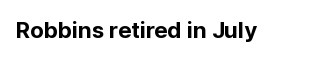
Q: Is the text bold? A: Yes.
Q: Is the text italic (slanted)? A: No, it is upright.
Q: Is the text underlined? A: No.
Q: Is the spacing between letters normal or unusually wide? A: Normal.
